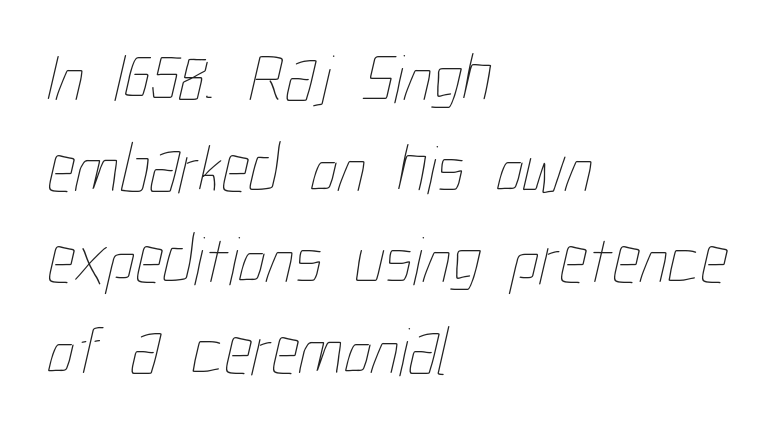
Q: Is the text bold? A: No.
Q: Is the text underlined? A: No.
Q: How is the paragraph aligned? A: Left-aligned.
Q: Is the spacing between letters normal or unusually wide? A: Normal.
Q: Is the spacing between lines tight, normal or loose? A: Normal.
Q: Width (condensed, normal, or wide)? A: Condensed.
Q: Stroke contrast? A: Low.
Q: x-height? A: Medium.
Q: Monospaced? A: No.
